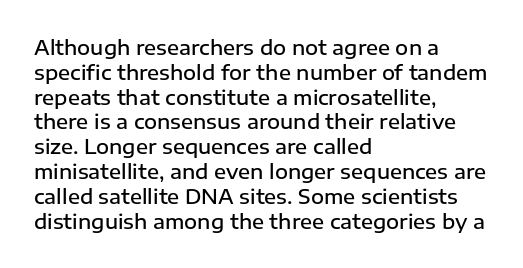
{"italic": "no", "bold": "semi", "underline": "no", "align": "left", "line_spacing_ratio": 1.24, "letter_spacing": "normal", "letter_spacing_em": 0.0, "glyph_px": 20}
